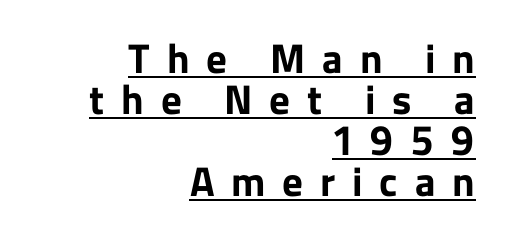
{"serif": "no", "italic": "no", "bold": "yes", "weight": "bold", "width": "normal", "stroke_contrast": "low", "x_height": "medium", "monospaced": "no", "underline": "yes", "align": "right", "line_spacing": "tight", "line_spacing_ratio": 1.0, "letter_spacing": "wide", "letter_spacing_em": 0.41, "glyph_px": 41}
